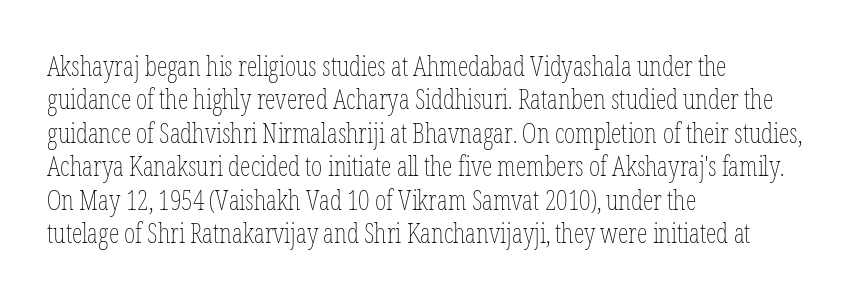
The image shows 27 px text type, upright; set left-aligned, line spacing 1.24x, normal letter spacing, not underlined.
